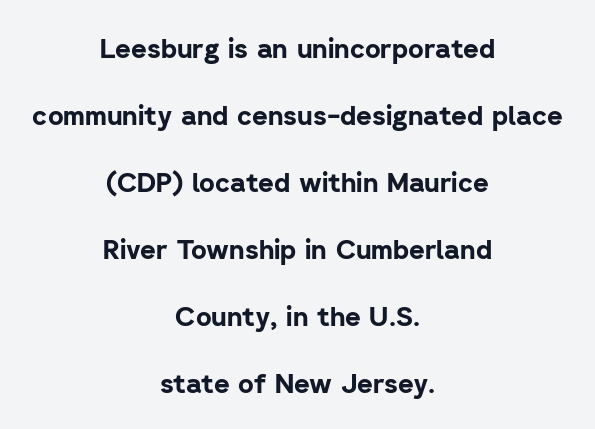
{"italic": "no", "bold": "yes", "underline": "no", "align": "center", "line_spacing": "loose", "line_spacing_ratio": 2.48, "letter_spacing": "normal", "letter_spacing_em": 0.0, "glyph_px": 27}
